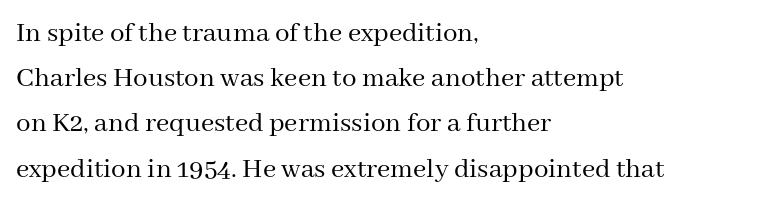
Q: Is the text bold? A: No.
Q: Is the text italic (slanted)? A: No, it is upright.
Q: Is the typeface a serif or a sans-serif typeface? A: Serif.
Q: Is the text underlined? A: No.
Q: How is the paragraph aligned? A: Left-aligned.
Q: Is the spacing between letters normal or unusually wide? A: Normal.
Q: Is the spacing between lines tight, normal or loose? A: Normal.
Q: Width (condensed, normal, or wide)? A: Normal.
Q: Stroke contrast? A: Medium.
Q: x-height? A: Medium.
Q: Monospaced? A: No.
